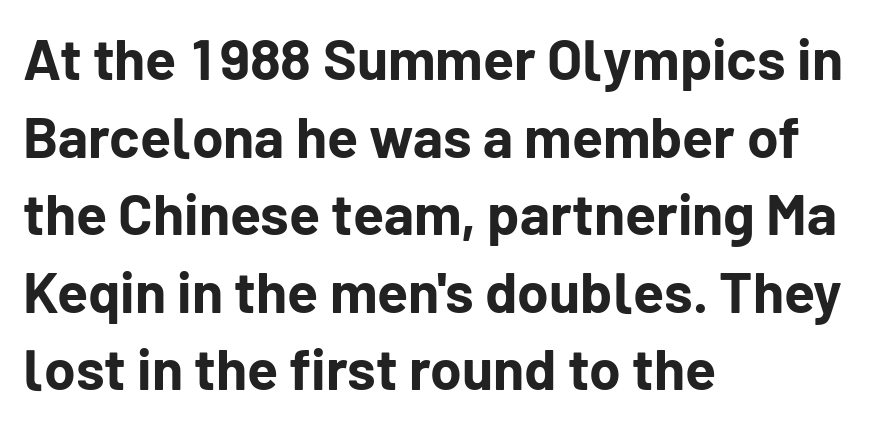
In terms of letterspacing, this is plain default setting. The typography opts for an upright posture over an oblique one. If you drew a ruler down the left edge, every line would touch it. These lines are composed in type without serifs. A normal amount of white space separates one row of letters from the next.
